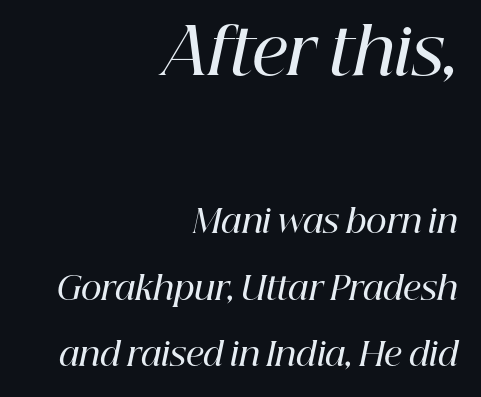
{"serif": "yes", "italic": "yes", "lean": "right", "slant_degrees": 12, "bold": "semi", "weight": "semibold", "width": "normal", "stroke_contrast": "high", "x_height": "medium", "monospaced": "no", "underline": "no", "align": "right", "line_spacing": "loose", "line_spacing_ratio": 2.08, "letter_spacing": "normal", "letter_spacing_em": 0.0, "larger_block": "first", "size_ratio": 2.0, "glyph_px": 64}
